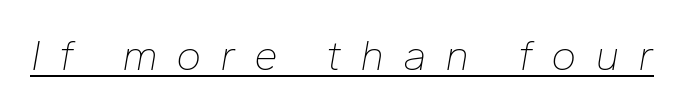
{"italic": "yes", "lean": "right", "slant_degrees": 10, "bold": "no", "weight": "thin", "width": "normal", "stroke_contrast": "low", "x_height": "medium", "monospaced": "no", "underline": "yes", "letter_spacing": "wide", "letter_spacing_em": 0.43, "glyph_px": 43}
